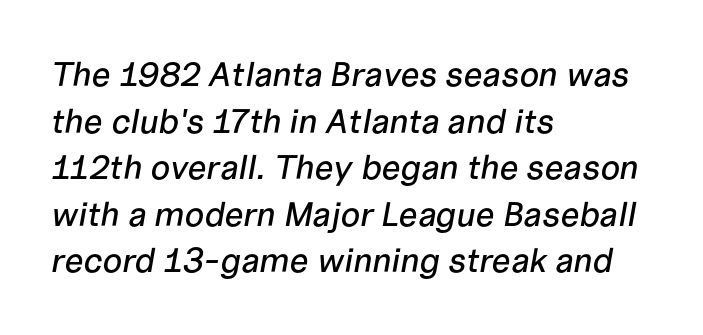
{"italic": "yes", "lean": "right", "slant_degrees": 10, "width": "normal", "stroke_contrast": "low", "x_height": "medium", "monospaced": "no", "underline": "no", "align": "left", "line_spacing": "normal", "line_spacing_ratio": 1.37, "letter_spacing": "normal", "letter_spacing_em": 0.0, "glyph_px": 34}
